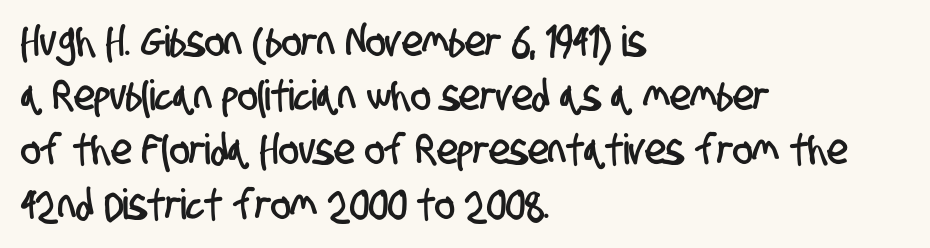
Q: Is the typeface a serif or a sans-serif typeface? A: Sans-serif.
Q: Is the text underlined? A: No.
Q: How is the paragraph aligned? A: Left-aligned.
Q: Is the spacing between letters normal or unusually wide? A: Normal.
Q: Is the spacing between lines tight, normal or loose? A: Normal.
Q: Width (condensed, normal, or wide)? A: Condensed.
Q: Stroke contrast? A: Low.
Q: x-height? A: Large.
Q: Monospaced? A: No.
